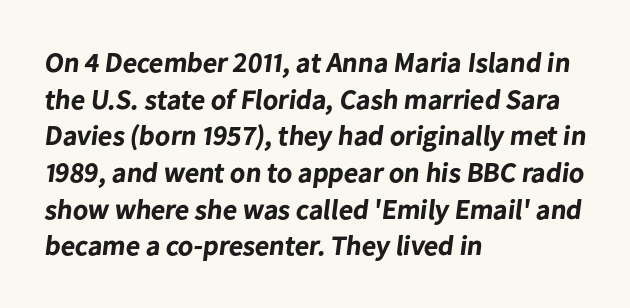
Character widths vary here, with narrow letters taking less room than wide ones. No extra tracking has been applied to these lines. Normally led — the rows are evenly, conventionally spaced. Grotesque or geometric, the face here clearly has no serifs. The strip under each line holds only bare page. Typographic density is high because the face is bold.
